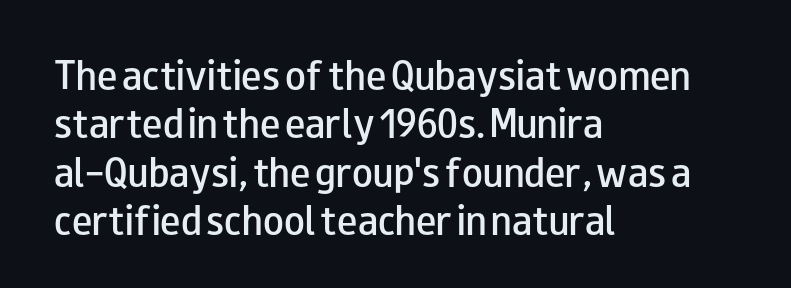
The image shows 34 px semibold, wide sans-serif type, upright; set left-aligned, normal line spacing (1.42x), normal letter spacing, not underlined; low stroke contrast and a small x-height.
